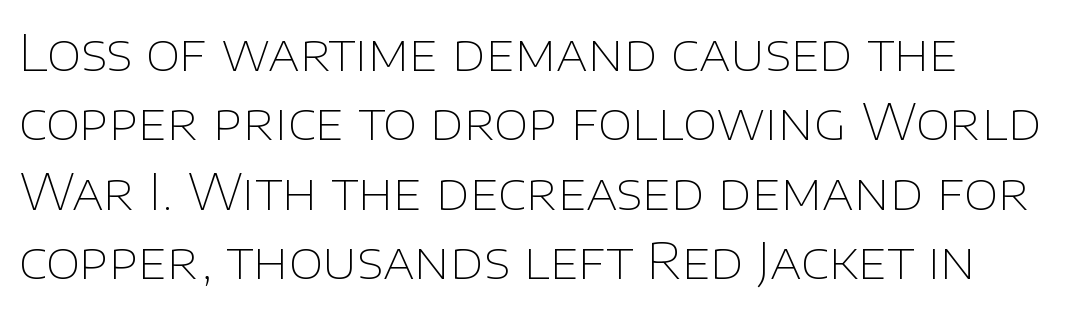
The image shows 50 px thin sans-serif type, upright; set left-aligned, normal line spacing (1.39x), normal letter spacing, not underlined; low stroke contrast and a large x-height.
